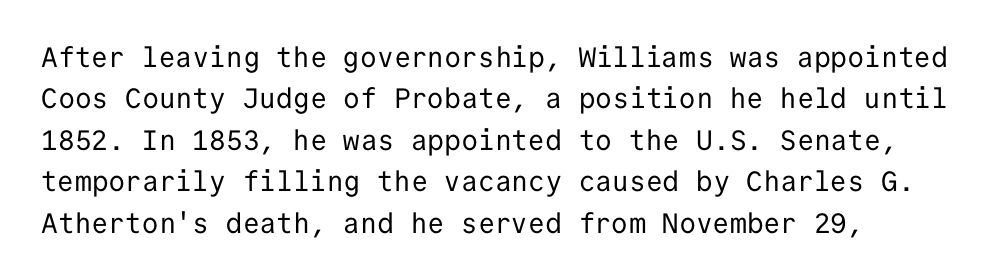
The image shows 28 px regular-weight sans-serif type, upright, monospaced; set normal line spacing (1.48x), normal letter spacing, not underlined; low stroke contrast and a medium x-height.
